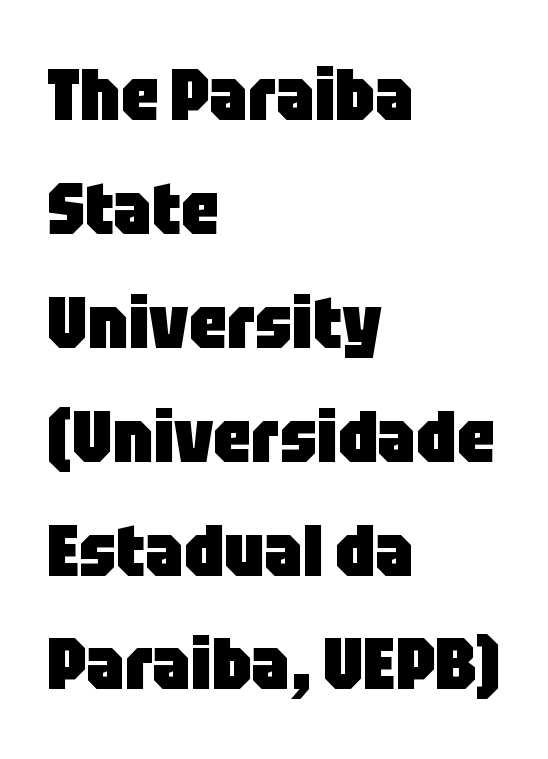
{"serif": "no", "italic": "no", "bold": "yes", "weight": "heavy", "width": "condensed", "stroke_contrast": "low", "x_height": "large", "monospaced": "no", "underline": "no", "align": "left", "line_spacing": "normal", "line_spacing_ratio": 1.56, "letter_spacing": "normal", "letter_spacing_em": 0.0, "glyph_px": 73}
